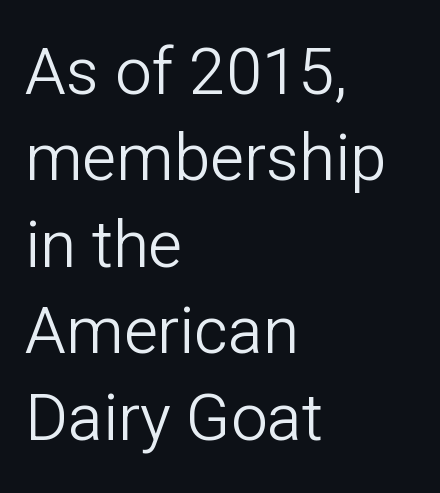
Q: Is the text bold? A: No.
Q: Is the text italic (slanted)? A: No, it is upright.
Q: Is the typeface a serif or a sans-serif typeface? A: Sans-serif.
Q: Is the text underlined? A: No.
Q: How is the paragraph aligned? A: Left-aligned.
Q: Is the spacing between letters normal or unusually wide? A: Normal.
Q: Is the spacing between lines tight, normal or loose? A: Normal.
Q: Width (condensed, normal, or wide)? A: Normal.
Q: Stroke contrast? A: Low.
Q: x-height? A: Medium.
Q: Monospaced? A: No.
